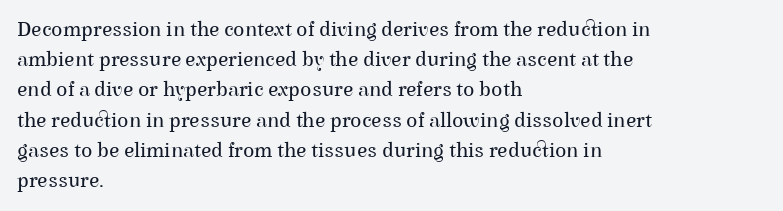
Q: Is the text bold? A: No.
Q: Is the text italic (slanted)? A: No, it is upright.
Q: Is the text underlined? A: No.
Q: How is the paragraph aligned? A: Left-aligned.
Q: Is the spacing between letters normal or unusually wide? A: Normal.
Q: Is the spacing between lines tight, normal or loose? A: Normal.
